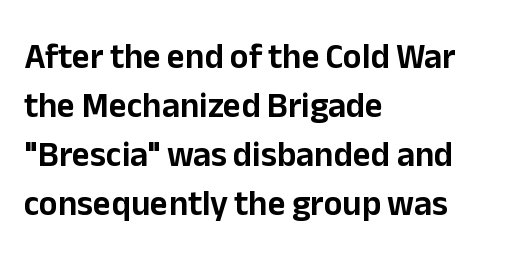
The image shows 35 px sans-serif type, upright; set left-aligned, normal line spacing (1.4x), normal letter spacing, not underlined; low stroke contrast and a medium x-height.
